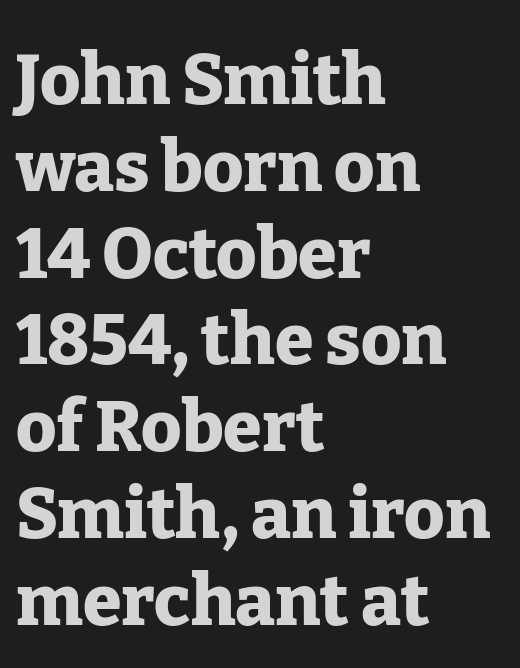
The image shows 70 px heavy serif type, upright; set left-aligned, line spacing 1.24x, normal letter spacing, not underlined; low stroke contrast and a medium x-height.
